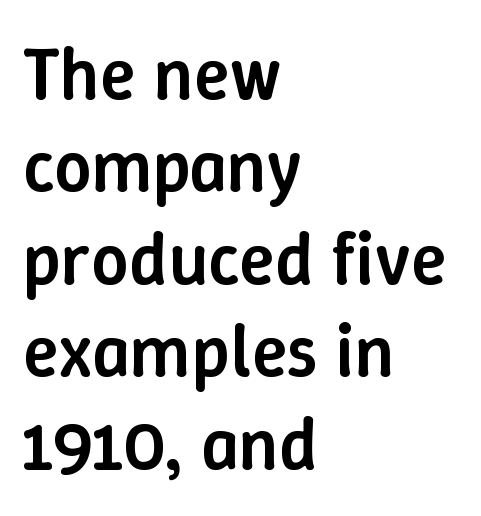
{"italic": "no", "bold": "semi", "weight": "semibold", "width": "normal", "stroke_contrast": "low", "x_height": "medium", "monospaced": "no", "underline": "no", "align": "left", "line_spacing": "normal", "line_spacing_ratio": 1.25, "letter_spacing": "normal", "letter_spacing_em": 0.0, "glyph_px": 74}
